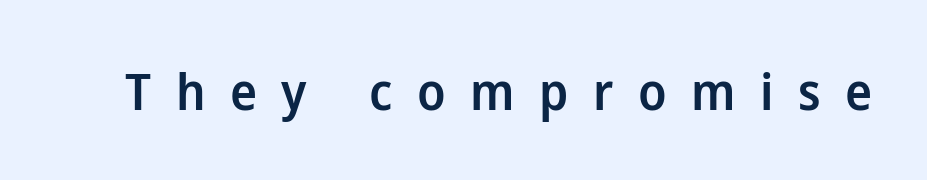
The image shows 51 px semibold sans-serif type, upright; set unusually wide letter spacing (+0.48 em), not underlined; low stroke contrast and a medium x-height.
